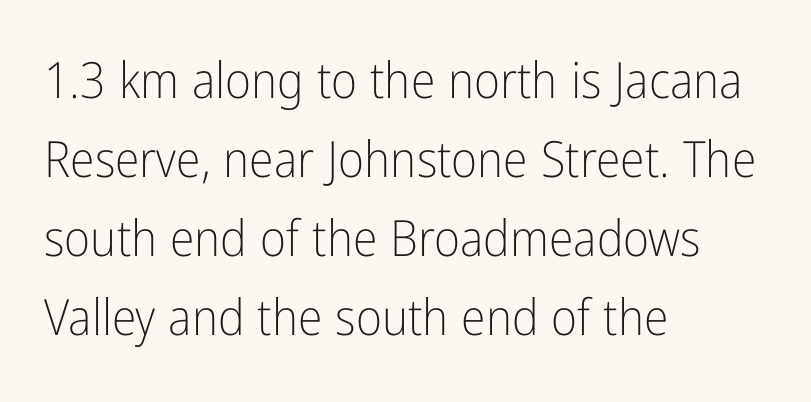
The image shows 50 px light, condensed sans-serif type, upright; set left-aligned, normal line spacing (1.58x), normal letter spacing, not underlined; low stroke contrast and a medium x-height.
